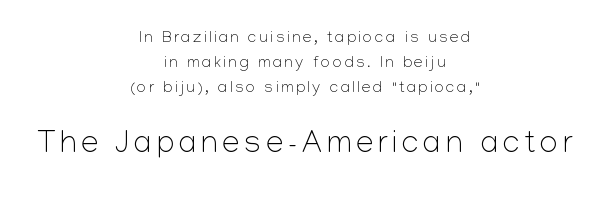
Q: Is the text bold? A: No.
Q: Is the text italic (slanted)? A: No, it is upright.
Q: Is the typeface a serif or a sans-serif typeface? A: Sans-serif.
Q: Is the text underlined? A: No.
Q: How is the paragraph aligned? A: Centered.
Q: Is the spacing between lines tight, normal or loose? A: Normal.
Q: Which block of text is set in a larger size, the first (top) or the second (bottom)? A: The second (bottom) one.
Q: Width (condensed, normal, or wide)? A: Normal.
Q: Stroke contrast? A: Low.
Q: x-height? A: Medium.
Q: Monospaced? A: No.
